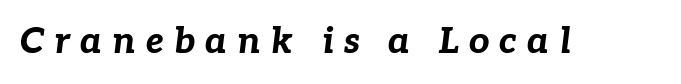
The image shows 36 px bold type, italic (leaning right); set unusually wide letter spacing (+0.28 em), not underlined; low stroke contrast and a medium x-height.
